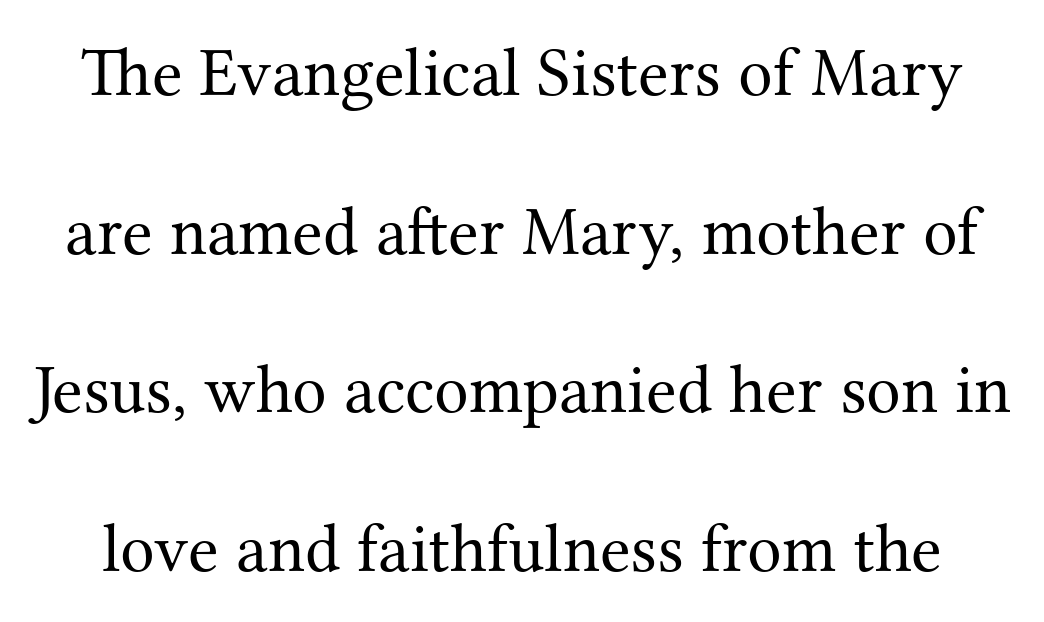
{"serif": "yes", "italic": "no", "bold": "no", "weight": "regular", "width": "normal", "stroke_contrast": "medium", "x_height": "medium", "monospaced": "no", "underline": "no", "line_spacing": "loose", "line_spacing_ratio": 2.3, "letter_spacing": "normal", "letter_spacing_em": 0.0, "glyph_px": 69}
